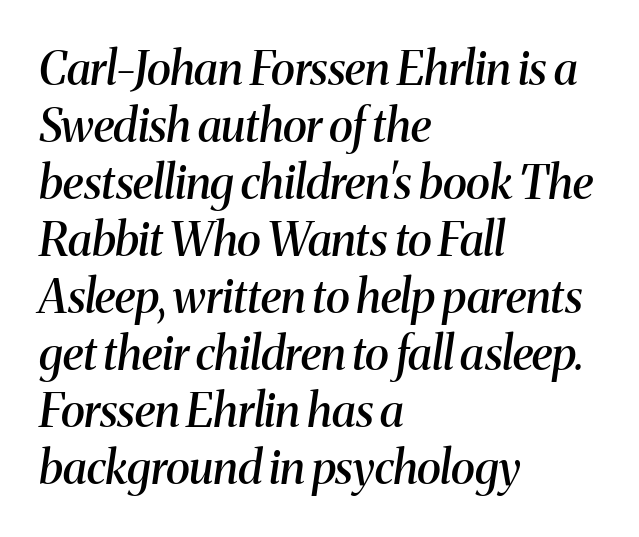
{"serif": "yes", "italic": "yes", "lean": "right", "slant_degrees": 8, "bold": "semi", "weight": "semibold", "width": "normal", "stroke_contrast": "medium", "x_height": "medium", "monospaced": "no", "underline": "no", "align": "left", "line_spacing_ratio": 1.24, "letter_spacing": "normal", "letter_spacing_em": 0.0, "glyph_px": 46}
